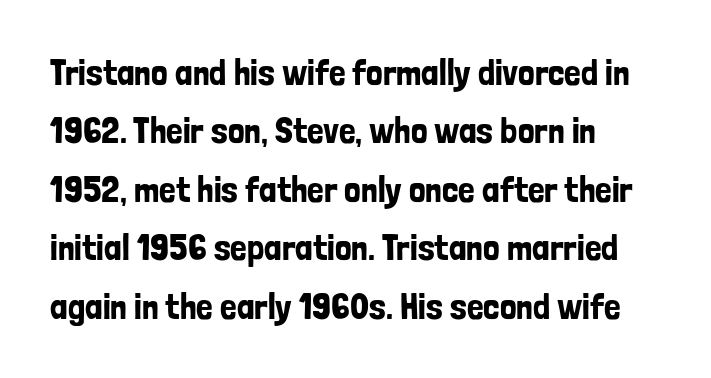
Horizontal alignment here is leftward, the default for most running prose. Each letter keeps its own natural width here, so spacing adapts to shape. Italic: no, the glyphs are upright roman. The passage shown has conventional tracking throughout. Quick note: interline space is typical. Unmarked baselines from the first word to the last.
